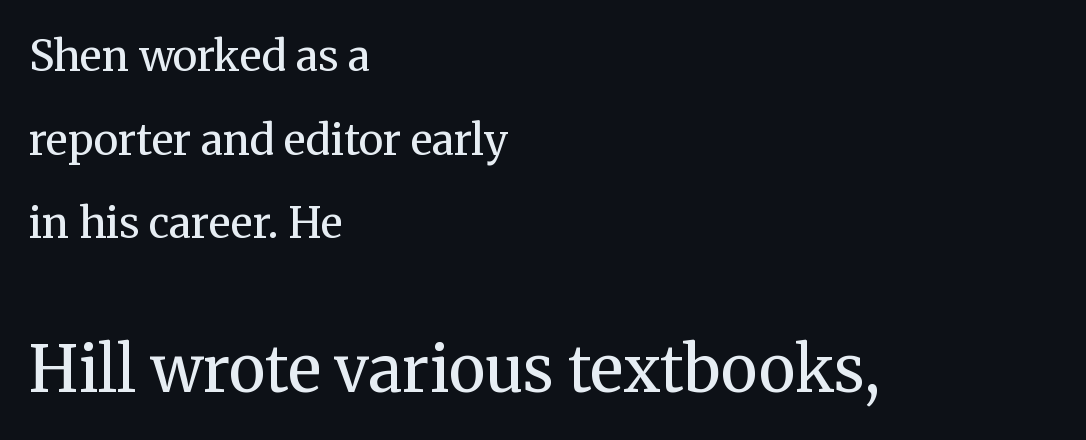
Q: Is the text bold? A: No.
Q: Is the text italic (slanted)? A: No, it is upright.
Q: Is the typeface a serif or a sans-serif typeface? A: Serif.
Q: Is the text underlined? A: No.
Q: How is the paragraph aligned? A: Left-aligned.
Q: Is the spacing between letters normal or unusually wide? A: Normal.
Q: Is the spacing between lines tight, normal or loose? A: Loose.
Q: Which block of text is set in a larger size, the first (top) or the second (bottom)? A: The second (bottom) one.
Q: Width (condensed, normal, or wide)? A: Normal.
Q: Stroke contrast? A: Medium.
Q: x-height? A: Medium.
Q: Monospaced? A: No.
